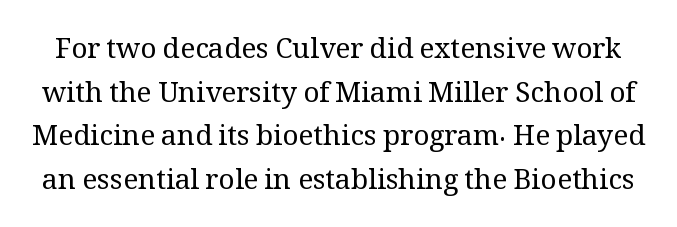
What kind of face is this? One with serifs. Decoration check: the copy has no underline. The line-height multiplier appears to be the usual default. These lines were composed using upright roman letters. The passage shown is not bold in any degree.
